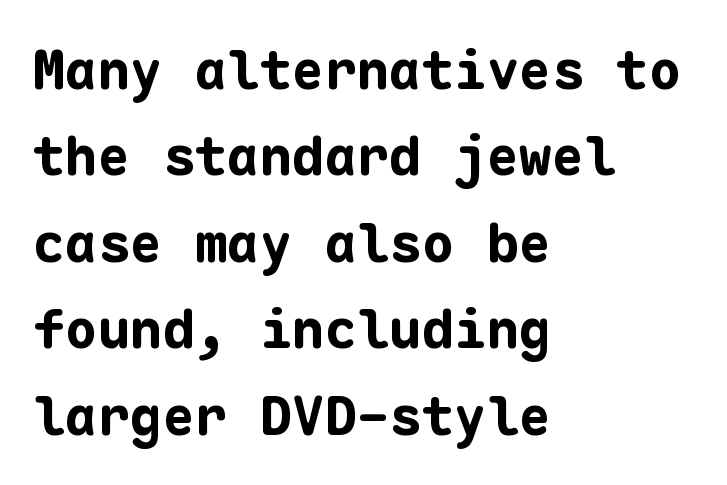
Q: Is the text bold? A: Yes.
Q: Is the text italic (slanted)? A: No, it is upright.
Q: Is the typeface a serif or a sans-serif typeface? A: Sans-serif.
Q: Is the text underlined? A: No.
Q: How is the paragraph aligned? A: Left-aligned.
Q: Is the spacing between letters normal or unusually wide? A: Normal.
Q: Is the spacing between lines tight, normal or loose? A: Normal.
Q: Width (condensed, normal, or wide)? A: Normal.
Q: Stroke contrast? A: Low.
Q: x-height? A: Medium.
Q: Monospaced? A: Yes.
